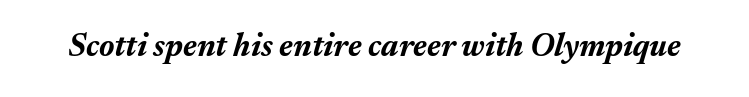
The image shows 32 px bold type, italic (leaning right); set normal letter spacing, not underlined; medium stroke contrast and a medium x-height.
